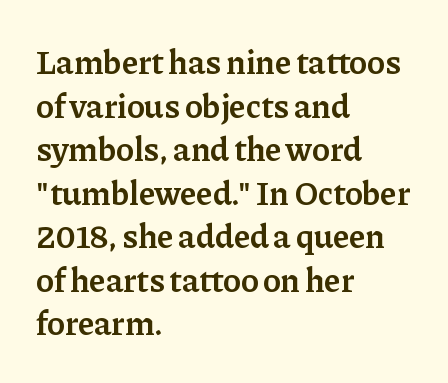
Yep, those are serifs on the letters. This is roman type, the default non-slanted kind. The ragged edge is on the right, which tells us the setting is flush left. The face used here is a semibold: visibly heavier than regular, lighter than bold.
